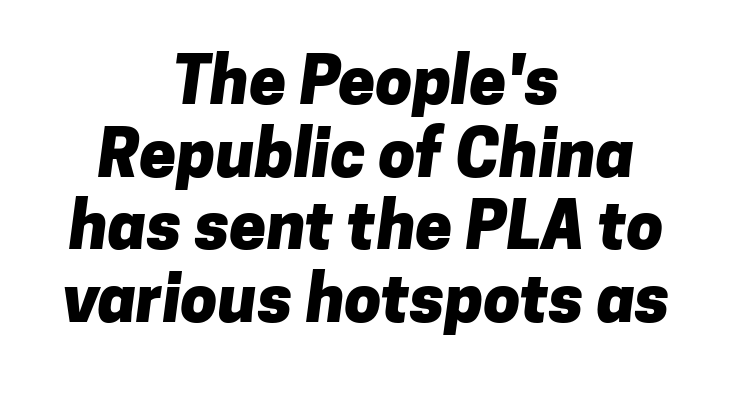
{"serif": "no", "bold": "yes", "weight": "heavy", "width": "normal", "stroke_contrast": "low", "x_height": "medium", "monospaced": "no", "underline": "no", "align": "center", "line_spacing": "tight", "line_spacing_ratio": 1.1, "letter_spacing": "normal", "letter_spacing_em": 0.0, "glyph_px": 66}
